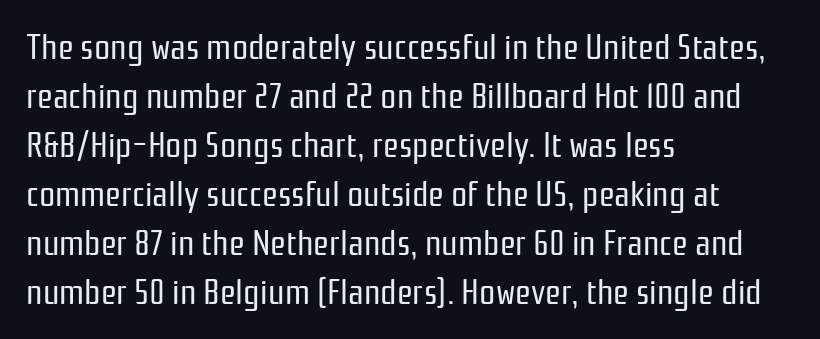
{"serif": "no", "italic": "no", "bold": "no", "weight": "regular", "width": "condensed", "stroke_contrast": "low", "x_height": "medium", "monospaced": "no", "underline": "no", "align": "left", "line_spacing": "normal", "line_spacing_ratio": 1.36, "letter_spacing": "normal", "letter_spacing_em": 0.0, "glyph_px": 36}
